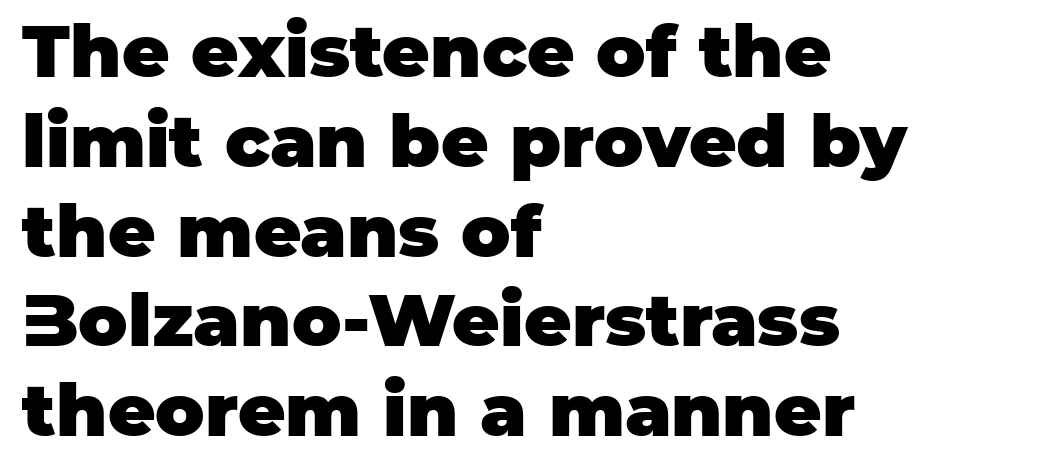
What kind of face is this? One without serifs — a sans. Looks like regular typesetting: each glyph gets only the width it needs. Tracking value appears to be zero — textbook default spacing. The specimen omits any rule beneath the text block's lines. Compared with a centered layout, this one pins lines to the left instead.
